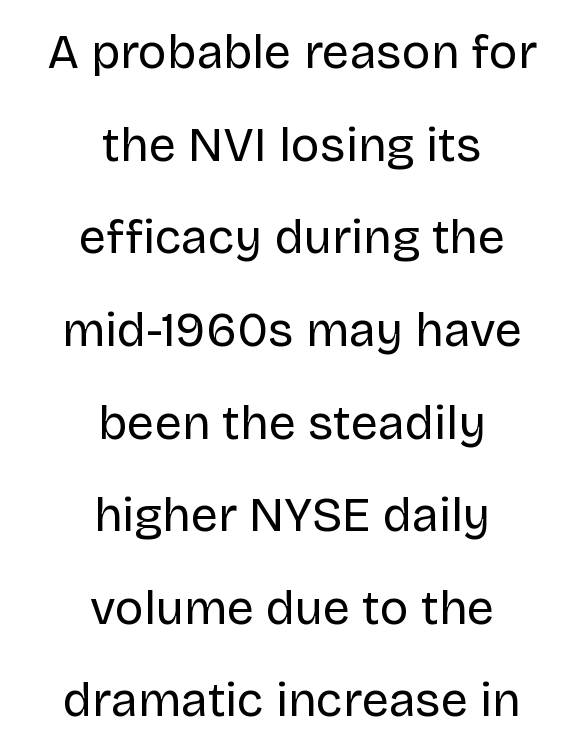
Q: Is the text bold? A: No.
Q: Is the text italic (slanted)? A: No, it is upright.
Q: Is the typeface a serif or a sans-serif typeface? A: Sans-serif.
Q: Is the text underlined? A: No.
Q: How is the paragraph aligned? A: Centered.
Q: Is the spacing between letters normal or unusually wide? A: Normal.
Q: Is the spacing between lines tight, normal or loose? A: Loose.
Q: Width (condensed, normal, or wide)? A: Normal.
Q: Stroke contrast? A: Low.
Q: x-height? A: Large.
Q: Monospaced? A: No.
